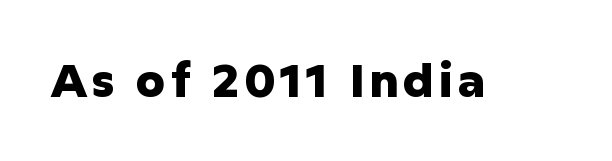
Underline: absent. Notice how thick the strokes are: this is what a full bold looks like. These lines are composed in type without serifs. Posture: vertical. Character widths vary here, with narrow letters taking less room than wide ones.
